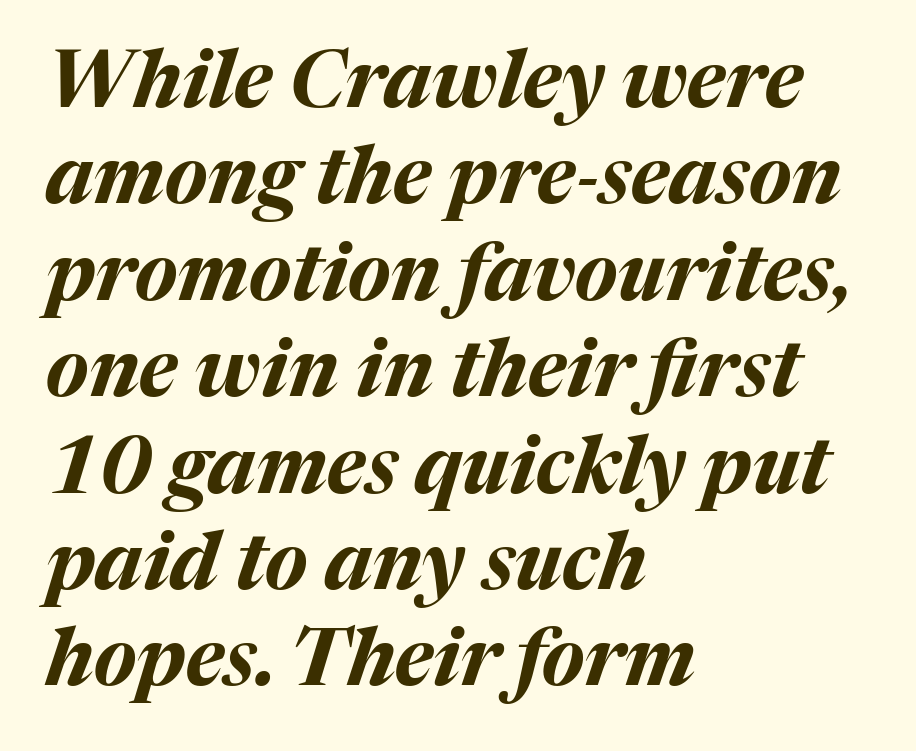
Strong, thick strokes mark this as bold type. The words here are not underlined. A typesetter would call this zero additional tracking. Left-aligned paragraph, ragged on the right. A typesetter would mark this as italic. Is this a fixed-width face? No — the glyphs have proportional, varying widths.
